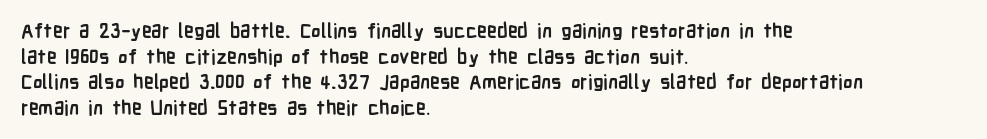
The image shows 20 px bold type, upright; set left-aligned, normal line spacing (1.28x), normal letter spacing, not underlined.
